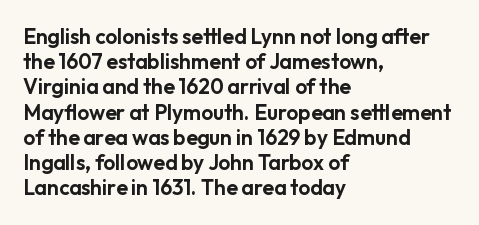
The image shows 21 px text type, upright; set left-aligned, line spacing 1.2x, normal letter spacing, not underlined.
